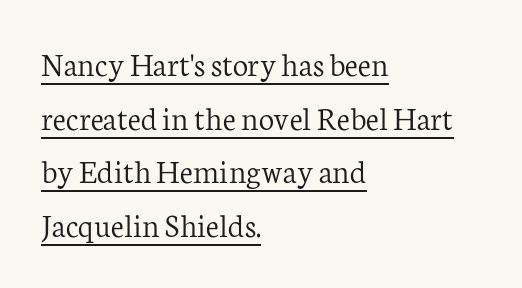
Q: Is the text bold? A: No.
Q: Is the text italic (slanted)? A: No, it is upright.
Q: Is the typeface a serif or a sans-serif typeface? A: Serif.
Q: Is the text underlined? A: Yes.
Q: How is the paragraph aligned? A: Left-aligned.
Q: Is the spacing between letters normal or unusually wide? A: Normal.
Q: Is the spacing between lines tight, normal or loose? A: Normal.
Q: Width (condensed, normal, or wide)? A: Normal.
Q: Stroke contrast? A: Low.
Q: x-height? A: Medium.
Q: Monospaced? A: No.
